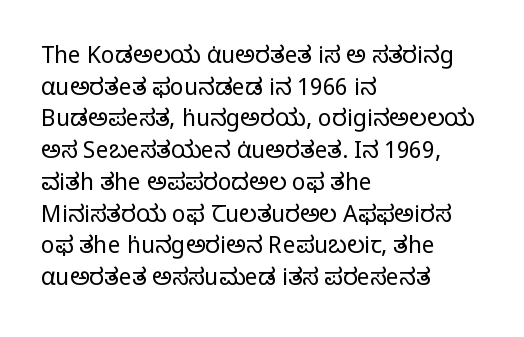
The image shows 23 px text type, upright; set left-aligned, normal line spacing (1.38x), normal letter spacing, not underlined.
